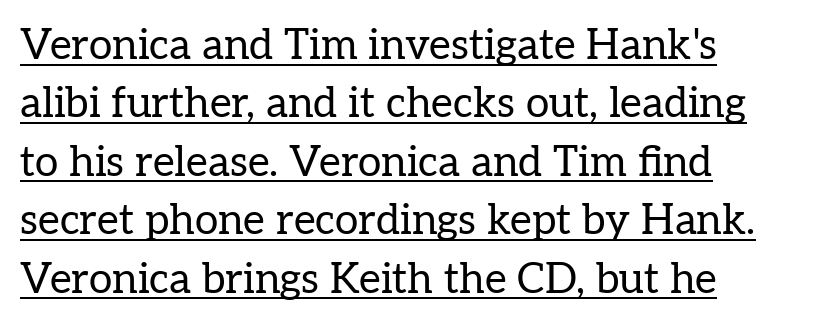
Q: Is the text bold? A: No.
Q: Is the text italic (slanted)? A: No, it is upright.
Q: Is the typeface a serif or a sans-serif typeface? A: Serif.
Q: Is the text underlined? A: Yes.
Q: How is the paragraph aligned? A: Left-aligned.
Q: Is the spacing between letters normal or unusually wide? A: Normal.
Q: Is the spacing between lines tight, normal or loose? A: Normal.
Q: Width (condensed, normal, or wide)? A: Normal.
Q: Stroke contrast? A: Low.
Q: x-height? A: Medium.
Q: Monospaced? A: No.
